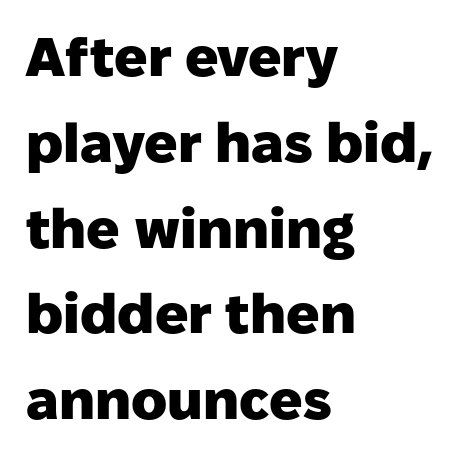
{"serif": "no", "italic": "no", "bold": "yes", "weight": "heavy", "width": "normal", "stroke_contrast": "low", "x_height": "medium", "monospaced": "no", "underline": "no", "align": "left", "line_spacing": "normal", "line_spacing_ratio": 1.56, "letter_spacing": "normal", "letter_spacing_em": 0.0, "glyph_px": 55}
